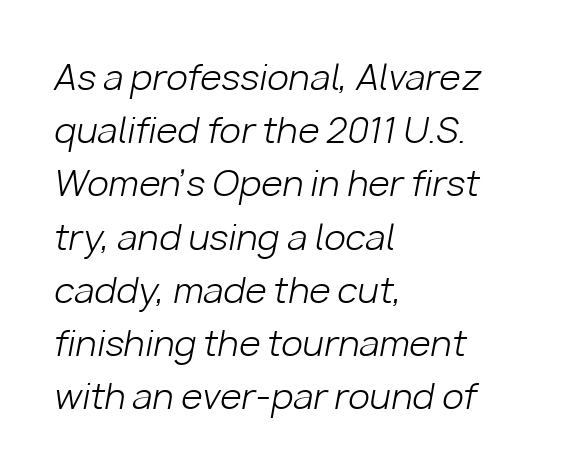
The image shows 35 px light type, italic (leaning right); set left-aligned, normal line spacing (1.52x), normal letter spacing, not underlined; low stroke contrast and a medium x-height.
